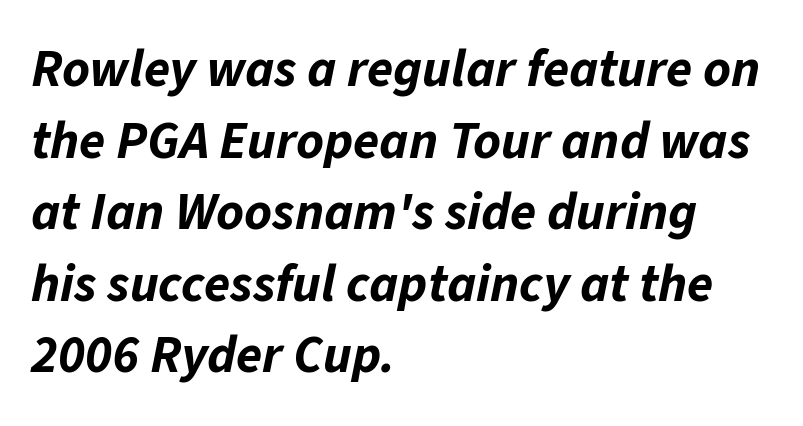
Check under the words: just untouched page. Observe the ordinary spacing: letters are neighbours, not strangers. Each letter keeps its own natural width here, so spacing adapts to shape. Notice how descenders clear the ascenders below comfortably — that's standard leading. This rendering uses left alignment, leaving the right contour irregular. Designer's note — italics engaged.
